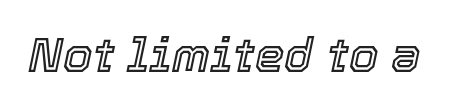
The image shows 47 px text type, italic (leaning right); set normal letter spacing, not underlined; a medium x-height.
